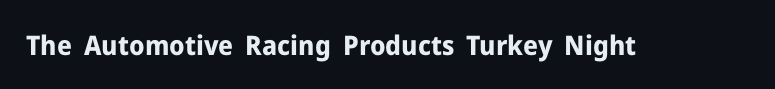
{"italic": "no", "bold": "yes", "underline": "no", "letter_spacing": "normal", "letter_spacing_em": 0.0, "glyph_px": 27}
